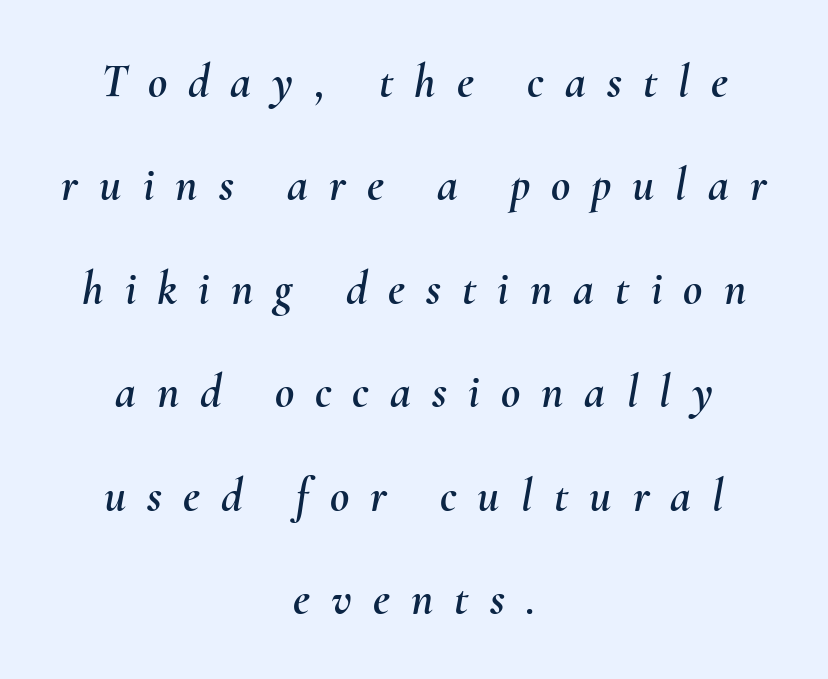
Q: Is the text italic (slanted)? A: Yes, it leans right by about 10 degrees.
Q: Is the text underlined? A: No.
Q: How is the paragraph aligned? A: Centered.
Q: Is the spacing between letters normal or unusually wide? A: Unusually wide.
Q: Is the spacing between lines tight, normal or loose? A: Loose.
Q: Width (condensed, normal, or wide)? A: Normal.
Q: Stroke contrast? A: Medium.
Q: x-height? A: Small.
Q: Monospaced? A: No.
